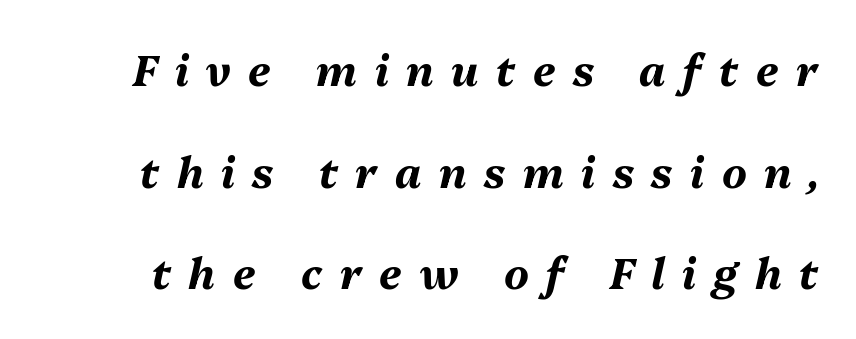
The image shows 42 px bold type, italic (leaning right); set loose line spacing (2.42x), unusually wide letter spacing (+0.42 em), not underlined; medium stroke contrast and a medium x-height.
